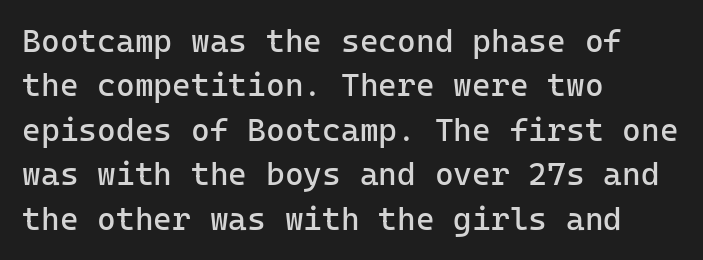
{"serif": "no", "italic": "no", "bold": "no", "weight": "regular", "width": "normal", "stroke_contrast": "low", "x_height": "medium", "monospaced": "yes", "underline": "no", "align": "left", "line_spacing": "normal", "line_spacing_ratio": 1.39, "letter_spacing": "normal", "letter_spacing_em": 0.0, "glyph_px": 32}
